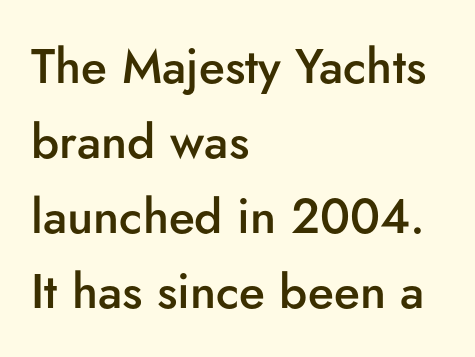
Tracking value appears to be zero — textbook default spacing. The font family rendered here belongs to the sans-serif group. Character widths vary here, with narrow letters taking less room than wide ones. Rows of type keep a routine distance in the vertical direction. Slightly chunky letters — semibold, I'd say, not full bold. Rendered with straight, roman letterforms.
